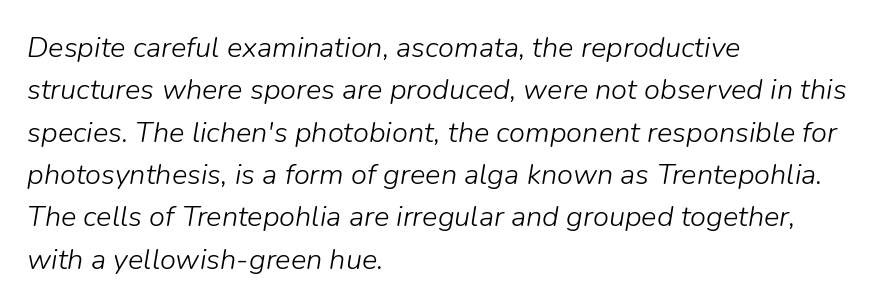
No heavy texture on the line: the type isn't bold. The designer left line spacing at the default. Any mark beneath the type? The region is blank. You could call the tracking neutral — neither tight nor loose.
